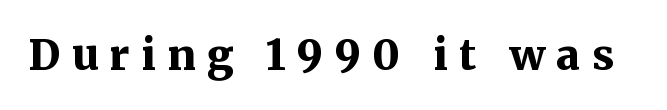
The image shows 42 px bold serif type, upright; set unusually wide letter spacing (+0.27 em), not underlined; medium stroke contrast and a medium x-height.
